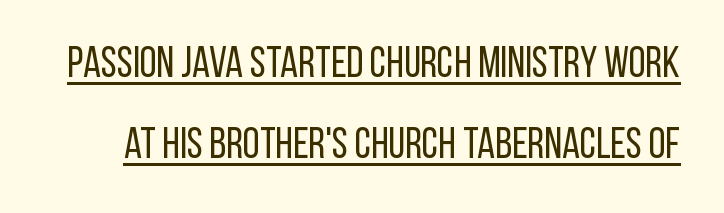
The image shows 43 px regular-weight, condensed sans-serif type, upright; set line spacing 1.88x, normal letter spacing, underlined; low stroke contrast and a large x-height.
